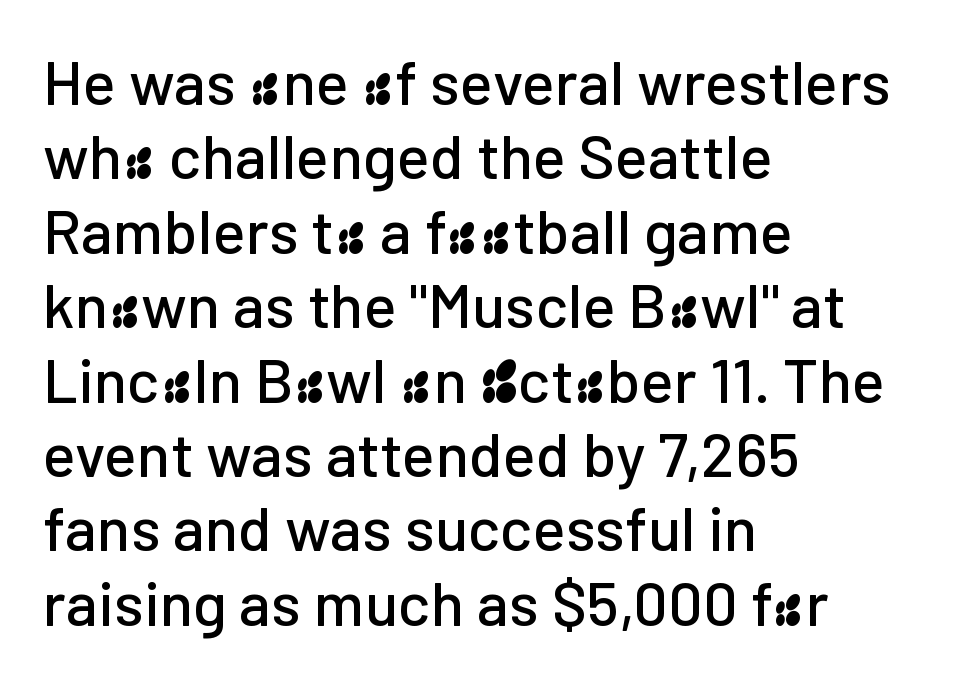
The gaps between neighbouring characters are ordinary and unremarkable. The lettering holds an erect, upright posture throughout. The strip under each line holds only bare page. The type family on display is of the sans-serif kind. Casual observation: everything's shoved over to the left.
